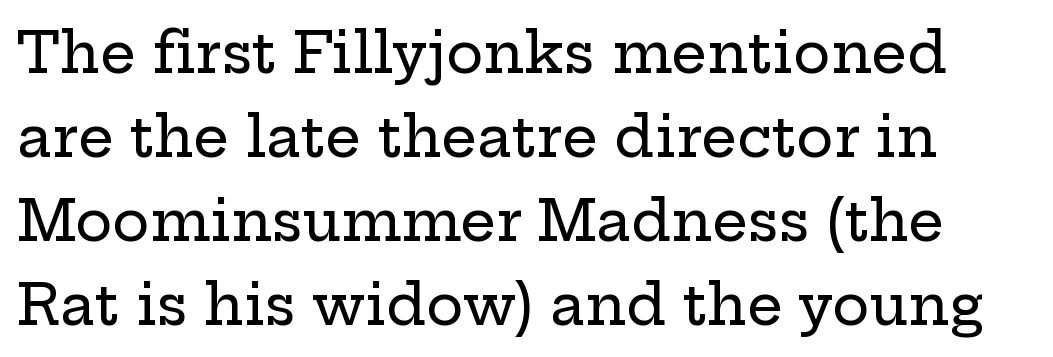
The image shows 56 px wide serif type, upright; set normal line spacing (1.5x), normal letter spacing, not underlined; low stroke contrast and a medium x-height.
